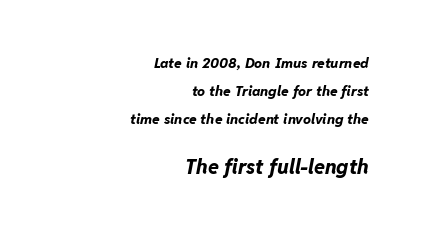
The image shows 20 px bold type, italic (leaning right); set right-aligned, loose line spacing (2.01x), normal letter spacing, not underlined; the second (bottom) block is 1.43x larger.
